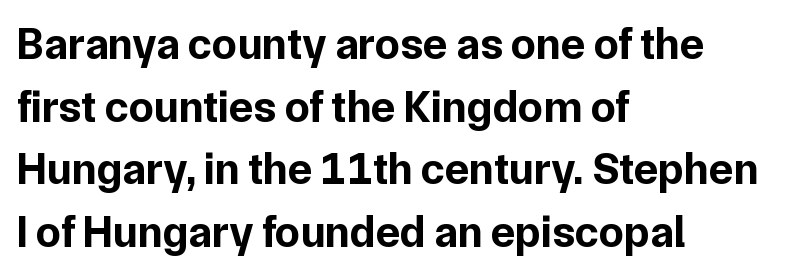
Q: Is the text bold? A: Yes.
Q: Is the text italic (slanted)? A: No, it is upright.
Q: Is the typeface a serif or a sans-serif typeface? A: Sans-serif.
Q: Is the text underlined? A: No.
Q: How is the paragraph aligned? A: Left-aligned.
Q: Is the spacing between letters normal or unusually wide? A: Normal.
Q: Is the spacing between lines tight, normal or loose? A: Normal.
Q: Width (condensed, normal, or wide)? A: Normal.
Q: Stroke contrast? A: Low.
Q: x-height? A: Medium.
Q: Monospaced? A: No.
